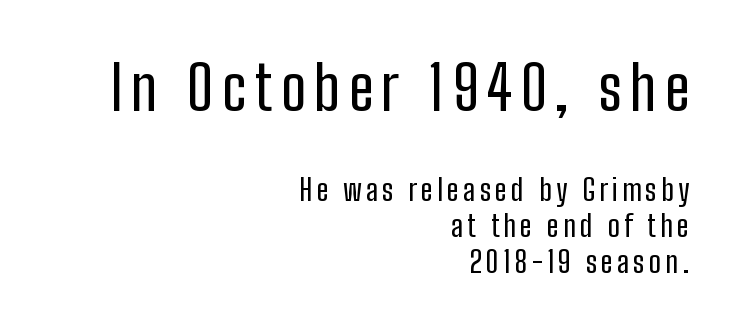
The image shows 61 px condensed sans-serif type, upright; set right-aligned, line spacing 1.19x, not underlined; the first (top) block is 2.03x larger; low stroke contrast and a medium x-height.
